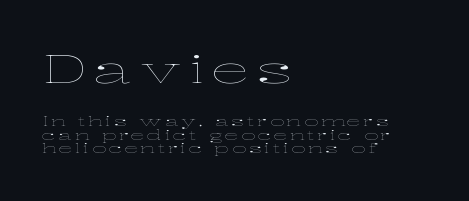
Q: Is the text bold? A: No.
Q: Is the text italic (slanted)? A: No, it is upright.
Q: Is the text underlined? A: No.
Q: How is the paragraph aligned? A: Left-aligned.
Q: Is the spacing between lines tight, normal or loose? A: Tight.
Q: Which block of text is set in a larger size, the first (top) or the second (bottom)? A: The first (top) one.
Q: Width (condensed, normal, or wide)? A: Wide.
Q: Stroke contrast? A: Low.
Q: x-height? A: Medium.
Q: Monospaced? A: No.
